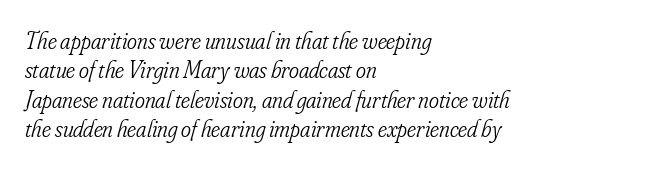
The image shows 24 px text type, italic (leaning right); set left-aligned, line spacing 1.22x, normal letter spacing, not underlined.
